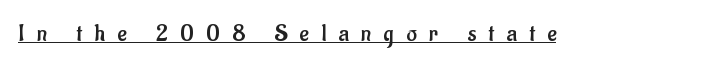
The image shows 25 px text type, upright; set unusually wide letter spacing (+0.5 em), underlined.
